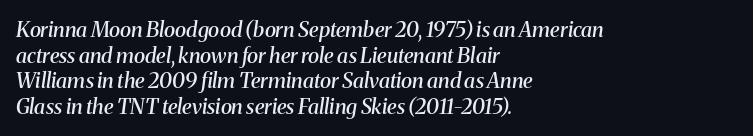
{"italic": "yes", "lean": "right", "slant_degrees": 8, "bold": "semi", "underline": "no", "align": "left", "line_spacing_ratio": 1.22, "letter_spacing": "normal", "letter_spacing_em": 0.0, "glyph_px": 21}
